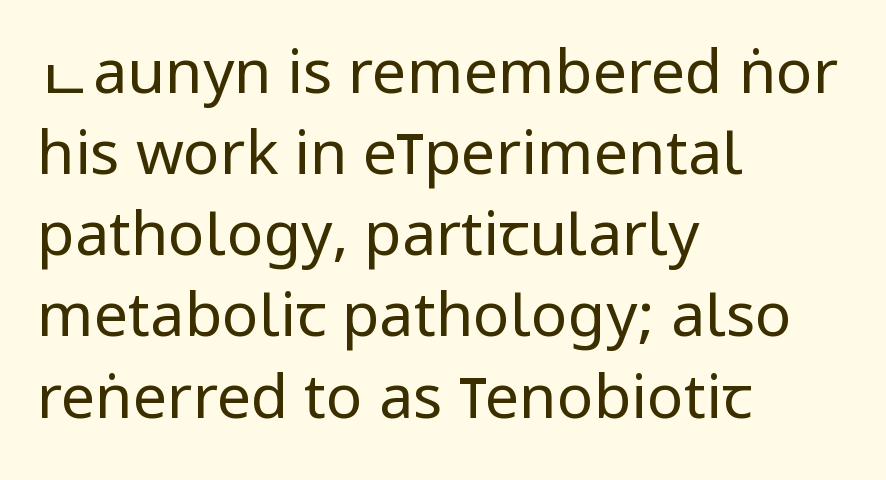
Q: Is the text bold? A: No.
Q: Is the text italic (slanted)? A: No, it is upright.
Q: Is the typeface a serif or a sans-serif typeface? A: Sans-serif.
Q: Is the text underlined? A: No.
Q: How is the paragraph aligned? A: Left-aligned.
Q: Is the spacing between letters normal or unusually wide? A: Normal.
Q: Is the spacing between lines tight, normal or loose? A: Normal.
Q: Width (condensed, normal, or wide)? A: Condensed.
Q: Stroke contrast? A: Low.
Q: x-height? A: Large.
Q: Monospaced? A: No.
